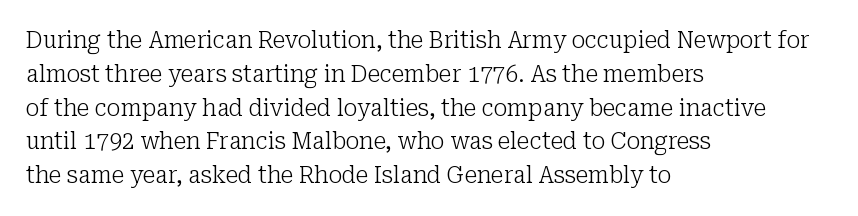
The image shows 23 px text type, upright; set left-aligned, normal line spacing (1.47x), normal letter spacing, not underlined.
